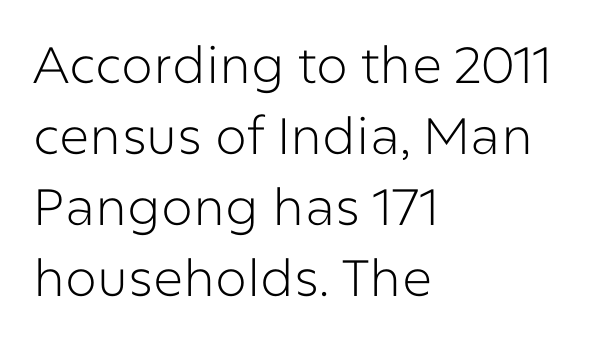
{"serif": "no", "italic": "no", "bold": "no", "weight": "light", "width": "normal", "stroke_contrast": "low", "x_height": "medium", "monospaced": "no", "underline": "no", "align": "left", "line_spacing": "normal", "line_spacing_ratio": 1.39, "letter_spacing": "normal", "letter_spacing_em": 0.0, "glyph_px": 51}
